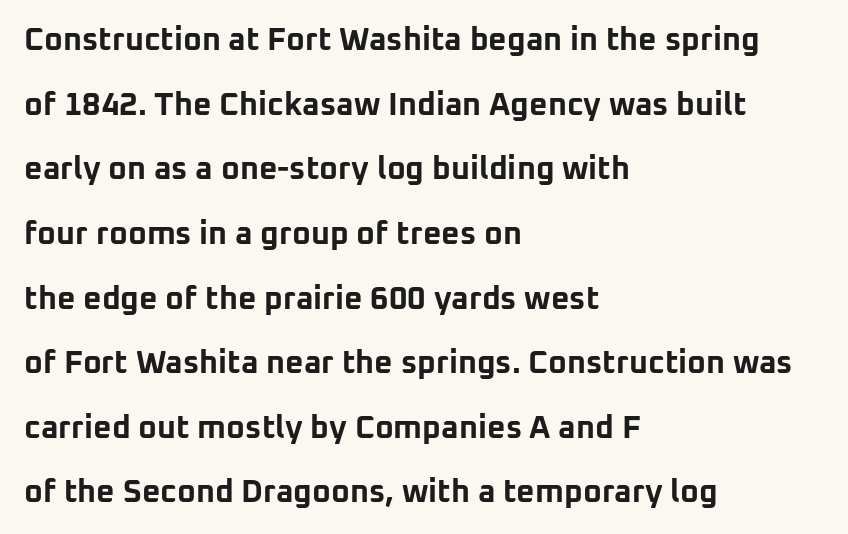
{"serif": "no", "italic": "no", "bold": "yes", "weight": "bold", "width": "normal", "stroke_contrast": "low", "x_height": "medium", "monospaced": "no", "underline": "no", "align": "left", "line_spacing": "loose", "line_spacing_ratio": 2.02, "letter_spacing": "normal", "letter_spacing_em": 0.0, "glyph_px": 32}
